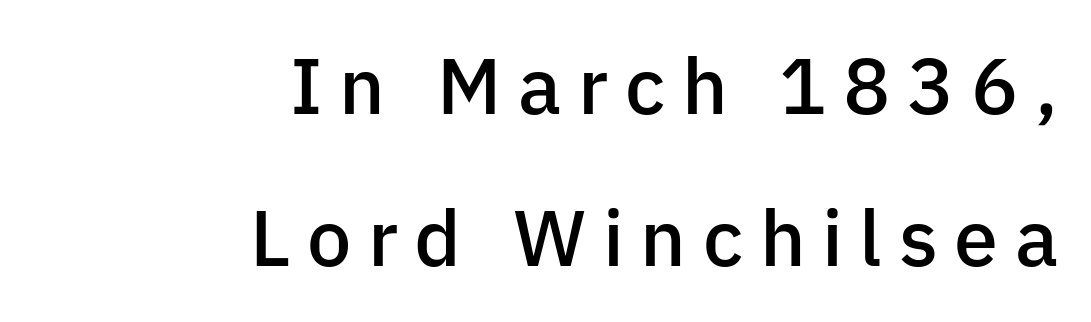
Q: Is the text bold? A: Semi-bold.
Q: Is the text italic (slanted)? A: No, it is upright.
Q: Is the typeface a serif or a sans-serif typeface? A: Sans-serif.
Q: Is the text underlined? A: No.
Q: How is the paragraph aligned? A: Right-aligned.
Q: Is the spacing between letters normal or unusually wide? A: Unusually wide.
Q: Is the spacing between lines tight, normal or loose? A: Loose.
Q: Width (condensed, normal, or wide)? A: Normal.
Q: Stroke contrast? A: Low.
Q: x-height? A: Medium.
Q: Monospaced? A: No.
